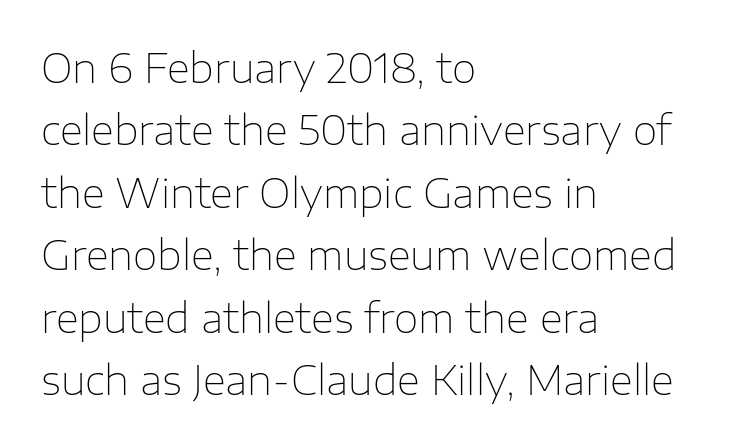
Q: Is the text bold? A: No.
Q: Is the text italic (slanted)? A: No, it is upright.
Q: Is the typeface a serif or a sans-serif typeface? A: Sans-serif.
Q: Is the text underlined? A: No.
Q: How is the paragraph aligned? A: Left-aligned.
Q: Is the spacing between letters normal or unusually wide? A: Normal.
Q: Is the spacing between lines tight, normal or loose? A: Normal.
Q: Width (condensed, normal, or wide)? A: Normal.
Q: Stroke contrast? A: Low.
Q: x-height? A: Medium.
Q: Monospaced? A: No.
